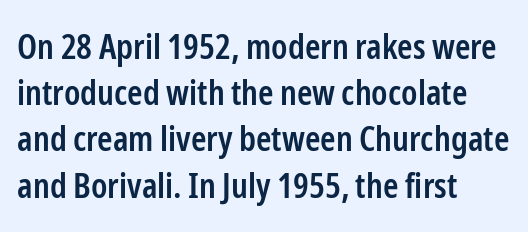
The axis of the letterforms is exactly vertical. Plain, unruled lines of type. A typesetter would call this zero additional tracking. Stems and bowls a touch heavier than normal — semibold. Baseline-to-baseline distance is the conventional proportion of letter height.
